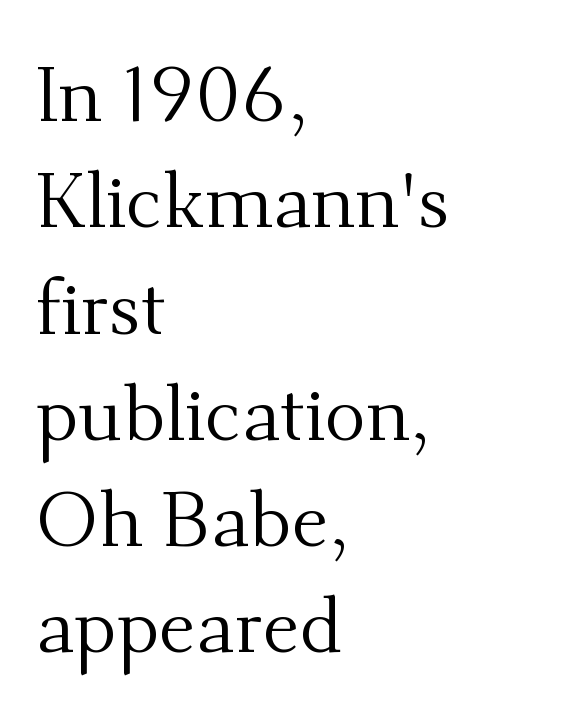
Varying glyph widths throughout — classic text-font behaviour. The compositor pushed each line to the left boundary. Every character sits straight up, as roman type does. Glyph-to-glyph distance matches everyday printed text. Words float on clear page, feet unadorned. The characters are drawn with everyday or finer stroke widths.
